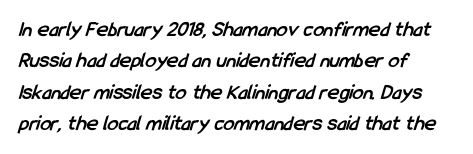
Q: Is the text bold? A: Yes.
Q: Is the text underlined? A: No.
Q: How is the paragraph aligned? A: Left-aligned.
Q: Is the spacing between letters normal or unusually wide? A: Normal.
Q: Is the spacing between lines tight, normal or loose? A: Normal.
